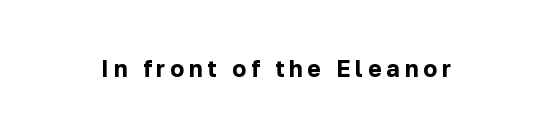
Nobody drew a line under any word here. Every character sits straight up, as roman type does. I'd describe the lettering as bold — thick and assertive. The face used here is rendered with a markedly widened letterfit.
